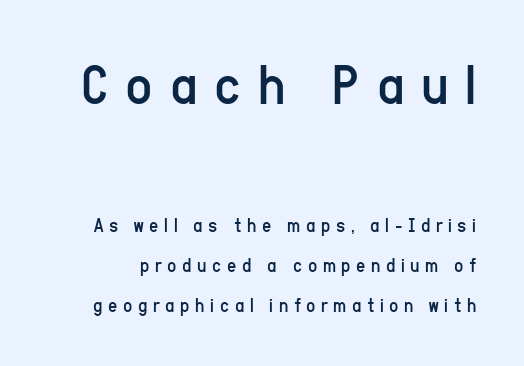
{"serif": "no", "italic": "no", "bold": "no", "weight": "regular", "width": "condensed", "stroke_contrast": "low", "x_height": "medium", "monospaced": "no", "underline": "no", "line_spacing": "loose", "line_spacing_ratio": 2.0, "letter_spacing": "wide", "letter_spacing_em": 0.28, "larger_block": "first", "size_ratio": 2.95, "glyph_px": 59}
